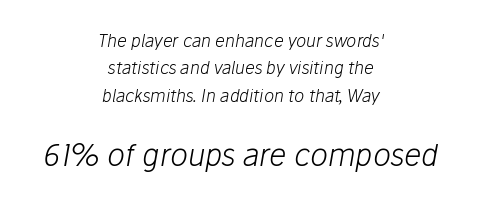
Leading matches the norm, producing a regular column. If you folded the block vertically in half, each line would mirror itself in length. Compare the two chunks: the lower has the greater cap height. What stands out about the letter spacing? Nothing — it is the standard amount. Every character sits at an angle, as italics do.
